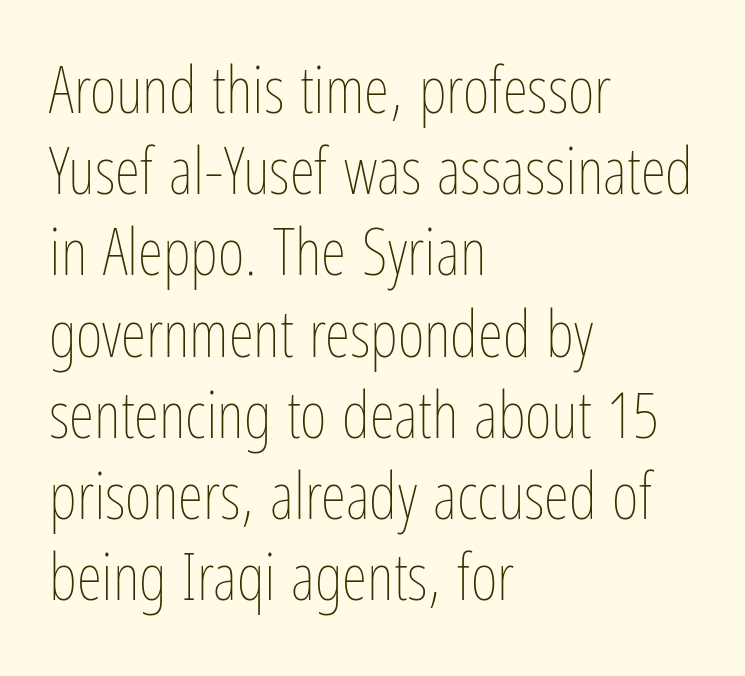
{"italic": "no", "bold": "no", "weight": "thin", "width": "condensed", "stroke_contrast": "low", "x_height": "medium", "monospaced": "no", "underline": "no", "align": "left", "line_spacing": "normal", "line_spacing_ratio": 1.25, "letter_spacing": "normal", "letter_spacing_em": 0.0, "glyph_px": 65}
